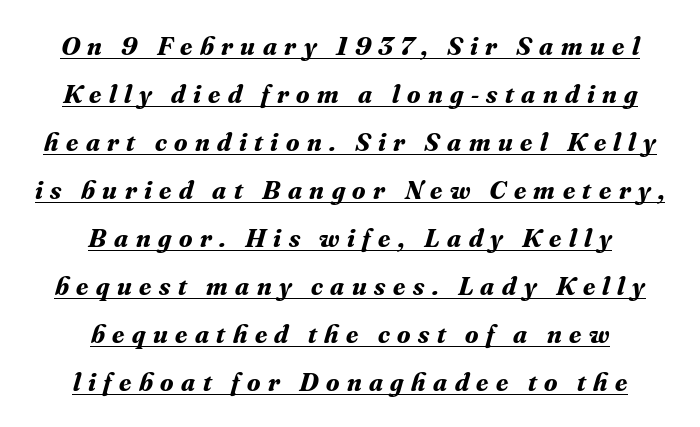
Q: Is the text bold? A: Yes.
Q: Is the text italic (slanted)? A: Yes, it leans right by about 16 degrees.
Q: Is the text underlined? A: Yes.
Q: How is the paragraph aligned? A: Centered.
Q: Is the spacing between letters normal or unusually wide? A: Unusually wide.
